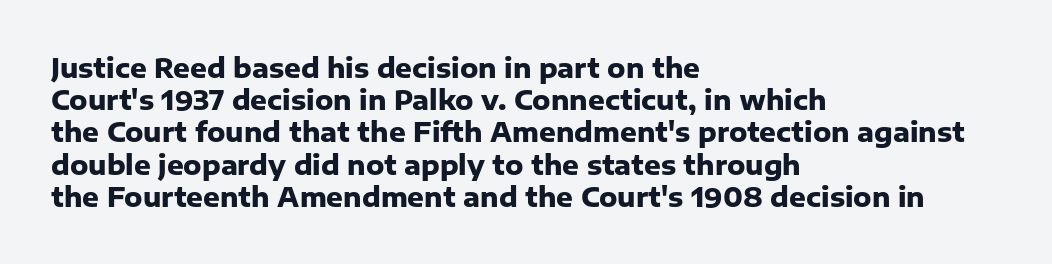
{"italic": "no", "bold": "yes", "underline": "no", "align": "left", "line_spacing_ratio": 1.24, "letter_spacing": "normal", "letter_spacing_em": 0.0, "glyph_px": 26}
